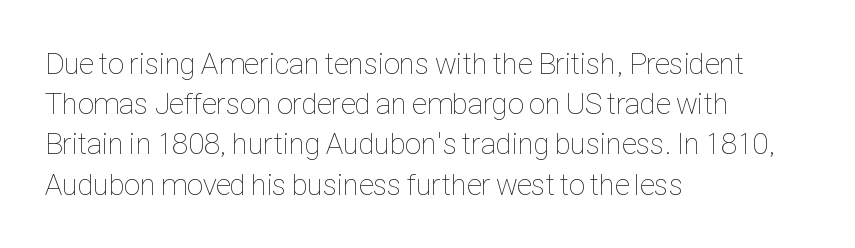
Proportional: the letters do not fall into vertical columns. Weight: regular or lighter. Letter spacing: default. Line starts are locked; line ends wander.
